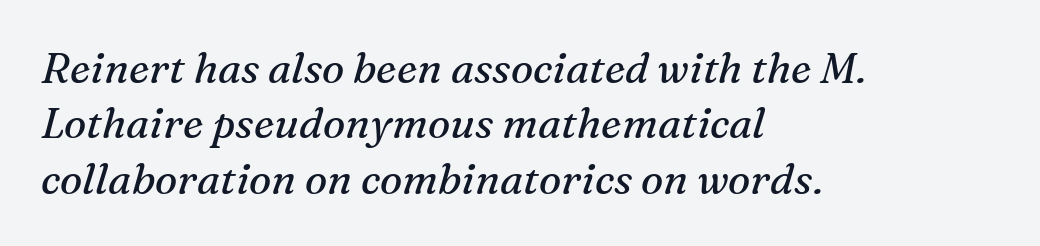
{"serif": "yes", "italic": "yes", "lean": "right", "slant_degrees": 16, "bold": "no", "weight": "regular", "width": "normal", "stroke_contrast": "medium", "x_height": "medium", "monospaced": "no", "underline": "no", "align": "left", "line_spacing": "normal", "line_spacing_ratio": 1.32, "letter_spacing": "normal", "letter_spacing_em": 0.0, "glyph_px": 42}
